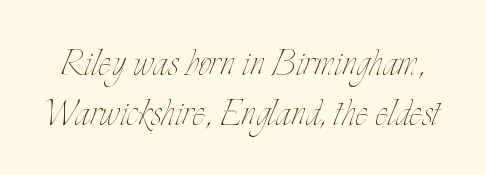
{"bold": "no", "weight": "thin", "width": "condensed", "stroke_contrast": "low", "x_height": "small", "monospaced": "no", "underline": "no", "line_spacing": "tight", "line_spacing_ratio": 1.05, "letter_spacing": "normal", "letter_spacing_em": 0.0, "glyph_px": 48}
